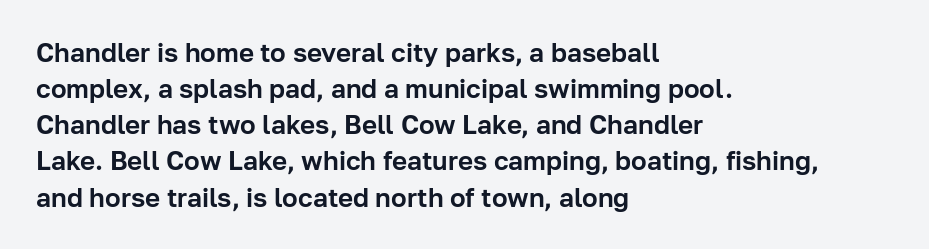
Q: Is the text italic (slanted)? A: No, it is upright.
Q: Is the text underlined? A: No.
Q: How is the paragraph aligned? A: Left-aligned.
Q: Is the spacing between letters normal or unusually wide? A: Normal.
Q: Is the spacing between lines tight, normal or loose? A: Normal.
